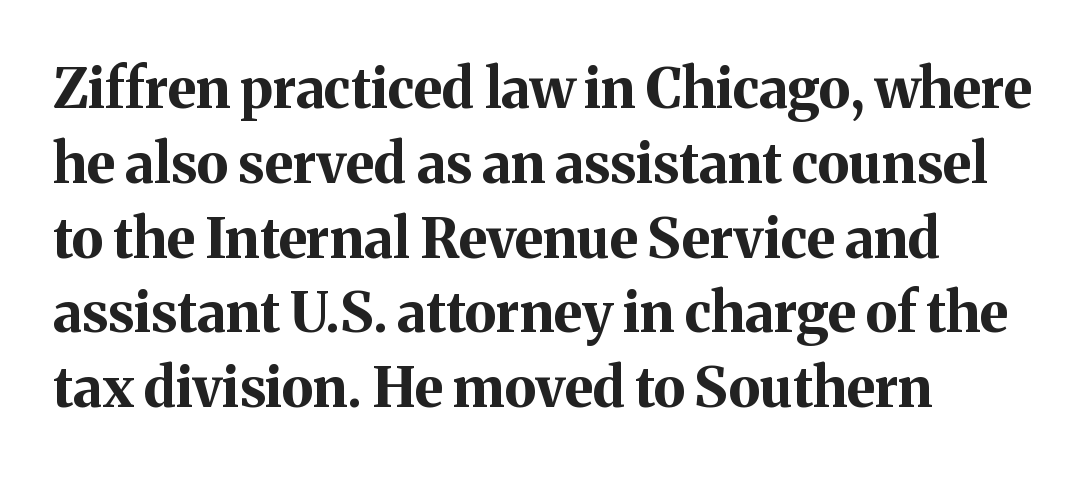
{"serif": "yes", "italic": "no", "bold": "yes", "weight": "bold", "width": "normal", "stroke_contrast": "medium", "x_height": "medium", "monospaced": "no", "underline": "no", "align": "left", "line_spacing": "normal", "line_spacing_ratio": 1.36, "letter_spacing": "normal", "letter_spacing_em": 0.0, "glyph_px": 55}
